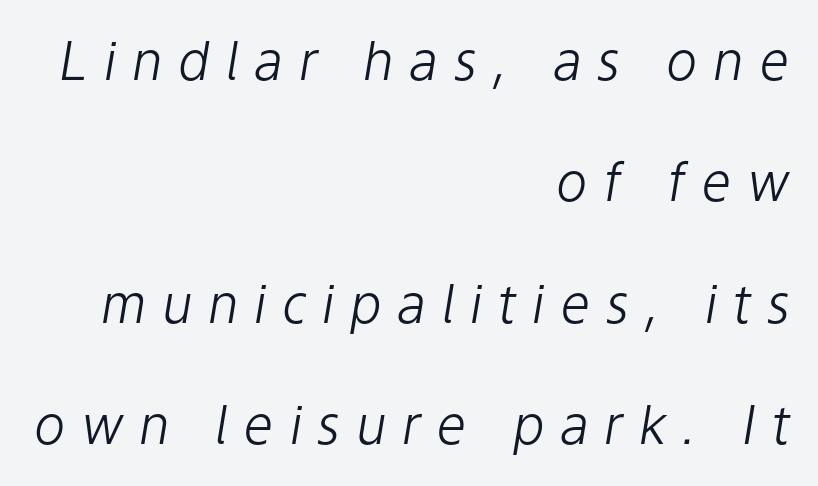
The image shows 53 px light type, italic (leaning right); set right-aligned, loose line spacing (2.29x), unusually wide letter spacing (+0.29 em), not underlined; low stroke contrast and a medium x-height.
